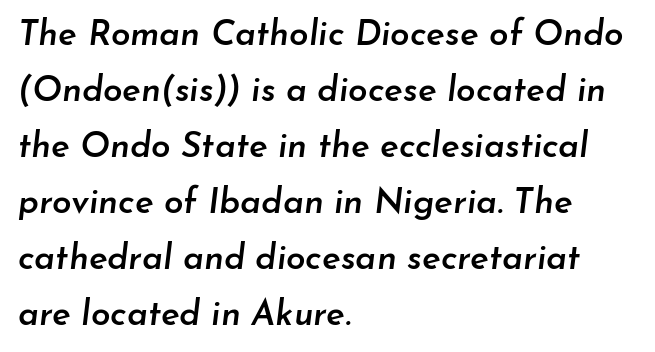
The designer left line spacing at the default. The rendering uses natural spacing where letterforms have individual widths. Weight check: semibold — heavier than regular, not quite bold. You could call the tracking neutral — neither tight nor loose. Has an underline been added? It has not. Every row of glyphs begins at an identical x-position on the left.
